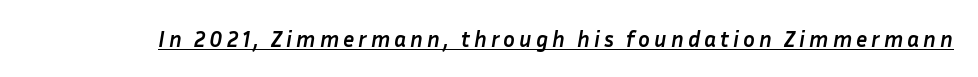
Q: Is the text bold? A: Yes.
Q: Is the text italic (slanted)? A: Yes, it leans right by about 10 degrees.
Q: Is the text underlined? A: Yes.
